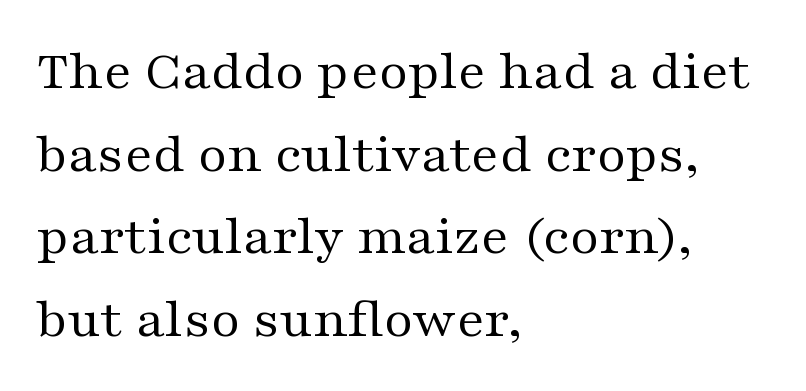
Q: Is the text bold? A: No.
Q: Is the text italic (slanted)? A: No, it is upright.
Q: Is the typeface a serif or a sans-serif typeface? A: Serif.
Q: Is the text underlined? A: No.
Q: How is the paragraph aligned? A: Left-aligned.
Q: Is the spacing between letters normal or unusually wide? A: Normal.
Q: Is the spacing between lines tight, normal or loose? A: Normal.
Q: Width (condensed, normal, or wide)? A: Wide.
Q: Stroke contrast? A: Medium.
Q: x-height? A: Medium.
Q: Monospaced? A: No.
